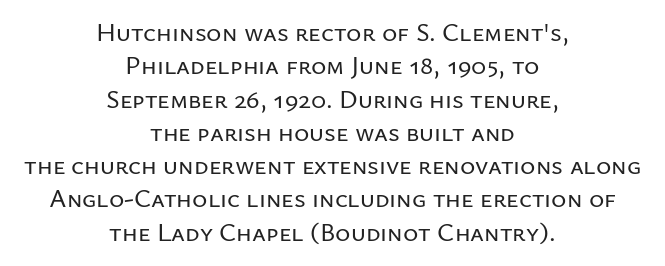
The image shows 26 px text type, upright; set centered, normal line spacing (1.28x), normal letter spacing, not underlined.
